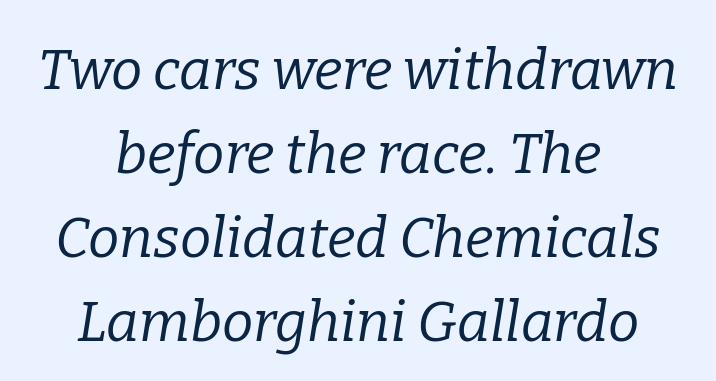
Q: Is the text bold? A: No.
Q: Is the text italic (slanted)? A: Yes, it leans right by about 9 degrees.
Q: Is the typeface a serif or a sans-serif typeface? A: Serif.
Q: Is the text underlined? A: No.
Q: How is the paragraph aligned? A: Centered.
Q: Is the spacing between letters normal or unusually wide? A: Normal.
Q: Is the spacing between lines tight, normal or loose? A: Normal.
Q: Width (condensed, normal, or wide)? A: Normal.
Q: Stroke contrast? A: Low.
Q: x-height? A: Medium.
Q: Monospaced? A: No.
